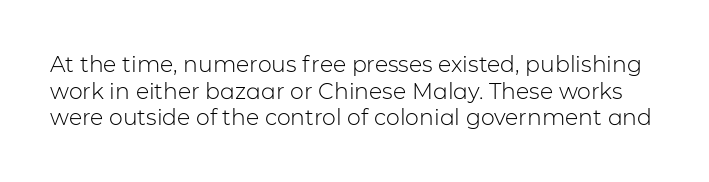
Q: Is the text bold? A: No.
Q: Is the text italic (slanted)? A: No, it is upright.
Q: Is the text underlined? A: No.
Q: Is the spacing between letters normal or unusually wide? A: Normal.
